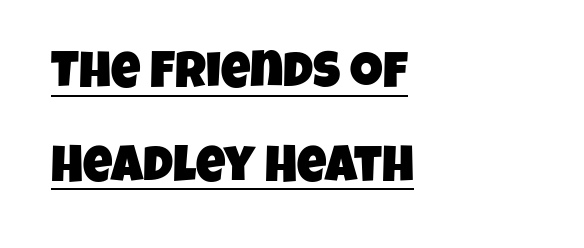
Q: Is the typeface a serif or a sans-serif typeface? A: Sans-serif.
Q: Is the text underlined? A: Yes.
Q: How is the paragraph aligned? A: Left-aligned.
Q: Is the spacing between letters normal or unusually wide? A: Normal.
Q: Width (condensed, normal, or wide)? A: Condensed.
Q: Stroke contrast? A: Low.
Q: x-height? A: Large.
Q: Monospaced? A: No.
